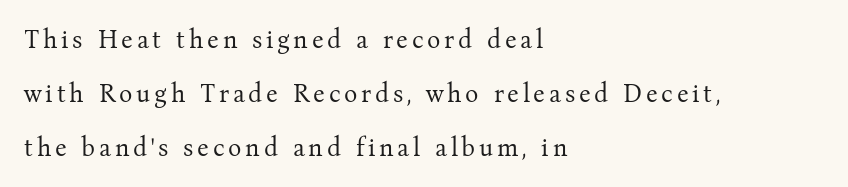
The image shows 25 px text type, upright; set left-aligned, loose line spacing (2.16x), not underlined.
